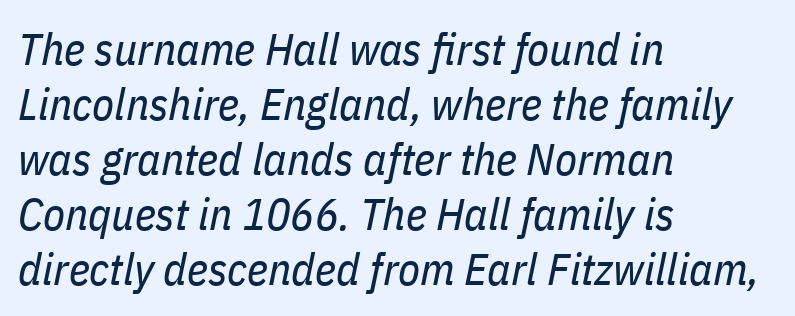
The image shows 45 px regular-weight, condensed type, italic (leaning right); set left-aligned, line spacing 1.22x, normal letter spacing, not underlined; low stroke contrast and a medium x-height.
